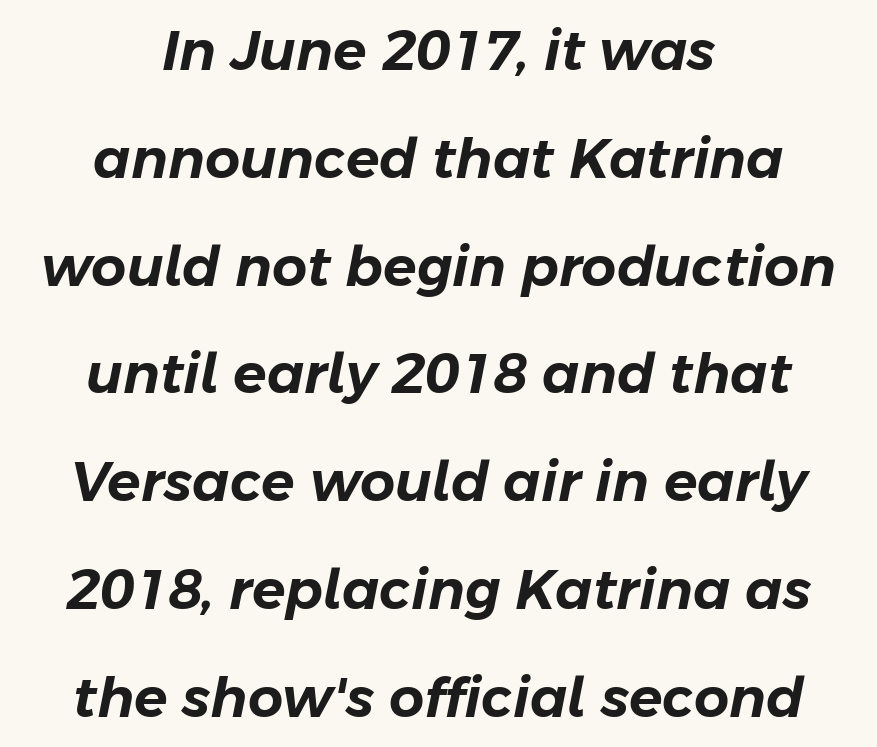
Q: Is the text italic (slanted)? A: Yes, it leans right by about 11 degrees.
Q: Is the text underlined? A: No.
Q: How is the paragraph aligned? A: Centered.
Q: Is the spacing between letters normal or unusually wide? A: Normal.
Q: Is the spacing between lines tight, normal or loose? A: Loose.
Q: Width (condensed, normal, or wide)? A: Normal.
Q: Stroke contrast? A: Low.
Q: x-height? A: Medium.
Q: Monospaced? A: No.
